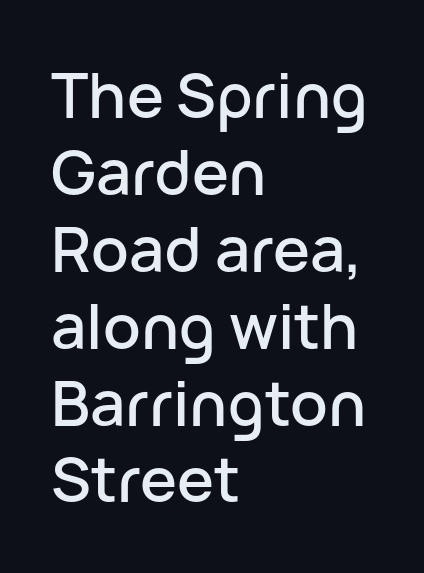
{"serif": "no", "italic": "no", "width": "normal", "stroke_contrast": "low", "x_height": "medium", "monospaced": "no", "underline": "no", "align": "left", "line_spacing_ratio": 1.24, "letter_spacing": "normal", "letter_spacing_em": 0.0, "glyph_px": 62}
